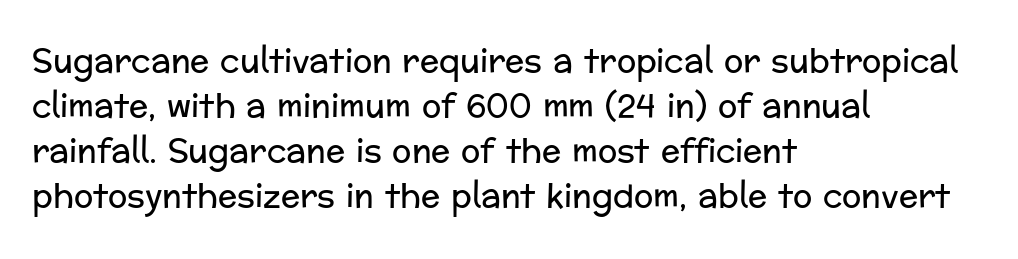
Q: Is the text bold? A: No.
Q: Is the text italic (slanted)? A: No, it is upright.
Q: Is the typeface a serif or a sans-serif typeface? A: Sans-serif.
Q: Is the text underlined? A: No.
Q: How is the paragraph aligned? A: Left-aligned.
Q: Is the spacing between letters normal or unusually wide? A: Normal.
Q: Is the spacing between lines tight, normal or loose? A: Normal.
Q: Width (condensed, normal, or wide)? A: Normal.
Q: Stroke contrast? A: Low.
Q: x-height? A: Medium.
Q: Monospaced? A: No.
